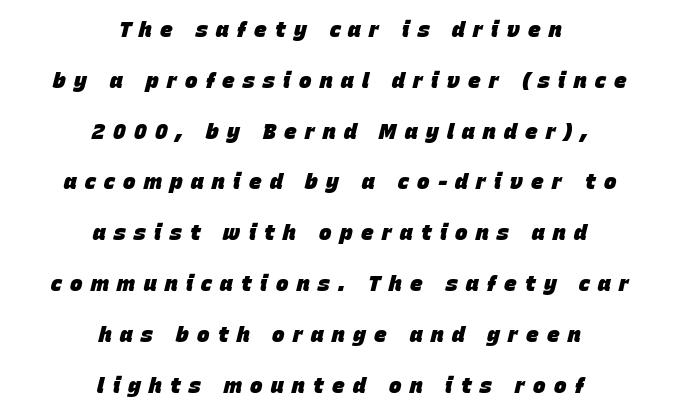
{"italic": "yes", "lean": "right", "slant_degrees": 15, "bold": "yes", "underline": "no", "align": "center", "line_spacing": "loose", "line_spacing_ratio": 2.42, "letter_spacing": "wide", "letter_spacing_em": 0.4, "glyph_px": 21}
